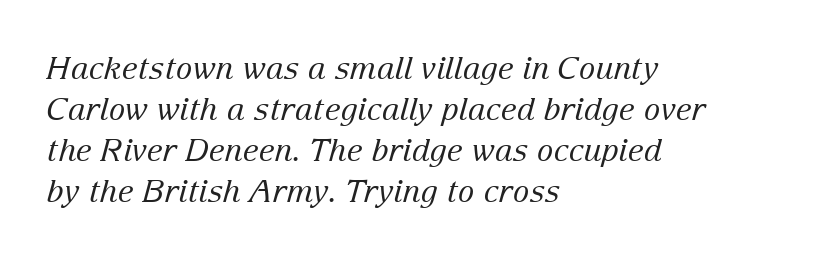
This sample has the flowing, uneven cadence of proportional lettering. The horizontal fit of the characters is conventional and even. Typeset ragged right — the left edge is the straight one. When letters slant like this, we call the style italic. Has an underline been added? It has not.
